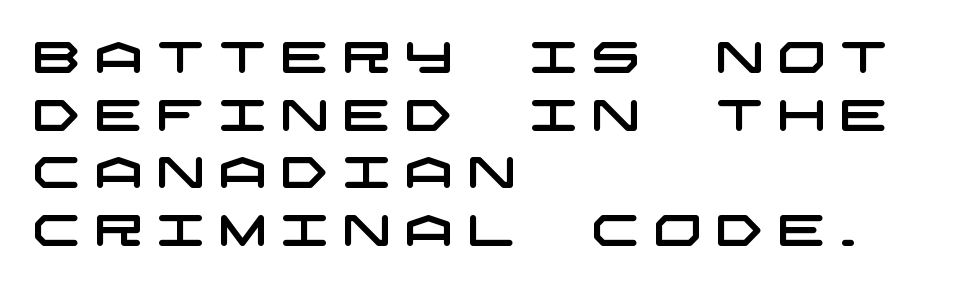
Q: Is the typeface a serif or a sans-serif typeface? A: Sans-serif.
Q: Is the text underlined? A: No.
Q: How is the paragraph aligned? A: Left-aligned.
Q: Is the spacing between letters normal or unusually wide? A: Unusually wide.
Q: Is the spacing between lines tight, normal or loose? A: Normal.
Q: Width (condensed, normal, or wide)? A: Wide.
Q: Stroke contrast? A: Low.
Q: x-height? A: Large.
